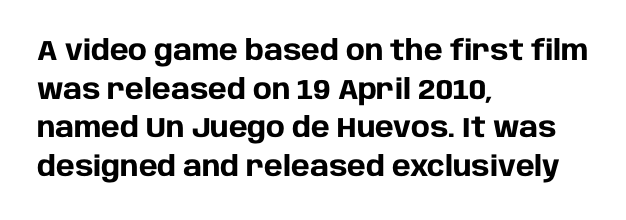
The image shows 28 px heavy sans-serif type, upright; set left-aligned, normal line spacing (1.38x), normal letter spacing, not underlined; low stroke contrast and a large x-height.
